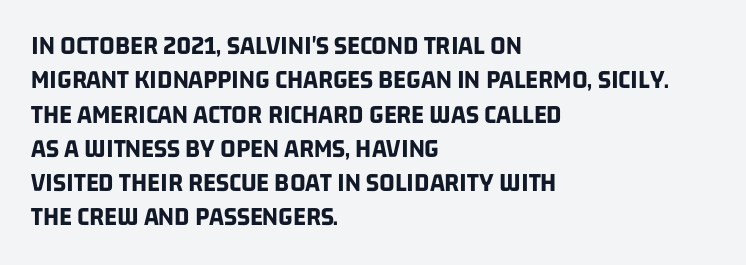
Q: Is the text bold? A: Yes.
Q: Is the text underlined? A: No.
Q: How is the paragraph aligned? A: Left-aligned.
Q: Is the spacing between letters normal or unusually wide? A: Normal.
Q: Is the spacing between lines tight, normal or loose? A: Normal.
